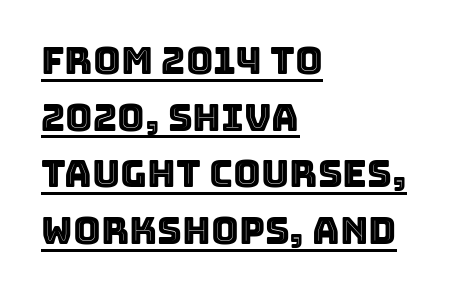
This sample keeps an unexceptional amount of space between lines. The face used here is rendered with its standard letterfit. In designer terms, the underline attribute is active on this setting. Here the designer chose a conventional face with non-uniform glyph widths. Does the lettering tilt? It doesn't — this is upright. If you drew a ruler down the left edge, every line would touch it.
